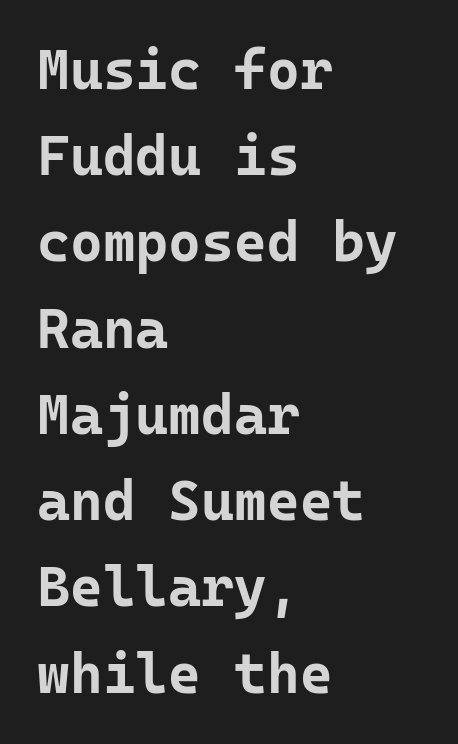
{"serif": "no", "italic": "no", "bold": "yes", "weight": "bold", "width": "normal", "stroke_contrast": "low", "x_height": "medium", "monospaced": "yes", "underline": "no", "align": "left", "line_spacing": "normal", "line_spacing_ratio": 1.54, "letter_spacing": "normal", "letter_spacing_em": 0.0, "glyph_px": 56}
